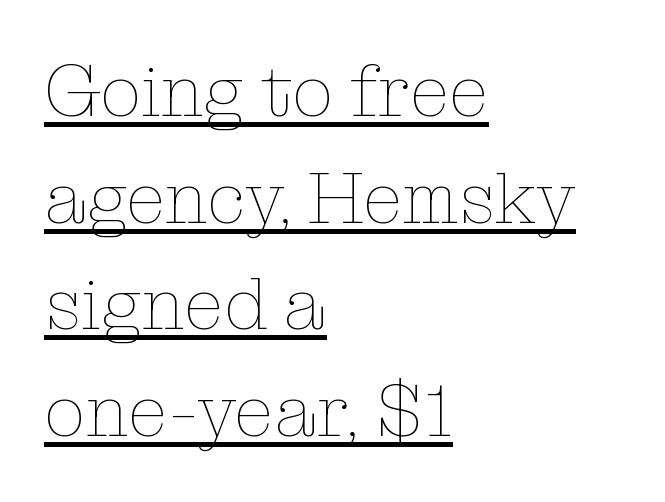
{"italic": "no", "bold": "no", "weight": "thin", "width": "normal", "stroke_contrast": "low", "x_height": "medium", "monospaced": "no", "underline": "yes", "align": "left", "line_spacing": "normal", "line_spacing_ratio": 1.46, "letter_spacing": "normal", "letter_spacing_em": 0.0, "glyph_px": 73}
